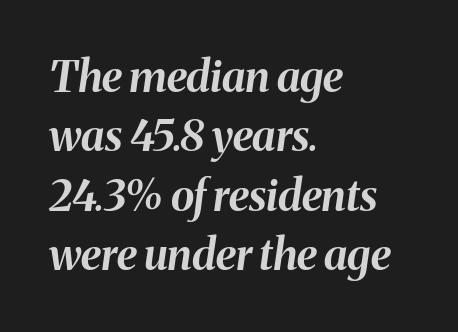
Q: Is the text bold? A: Yes.
Q: Is the text italic (slanted)? A: Yes, it leans right by about 8 degrees.
Q: Is the text underlined? A: No.
Q: How is the paragraph aligned? A: Left-aligned.
Q: Is the spacing between letters normal or unusually wide? A: Normal.
Q: Is the spacing between lines tight, normal or loose? A: Normal.
Q: Width (condensed, normal, or wide)? A: Normal.
Q: Stroke contrast? A: Medium.
Q: x-height? A: Medium.
Q: Monospaced? A: No.
